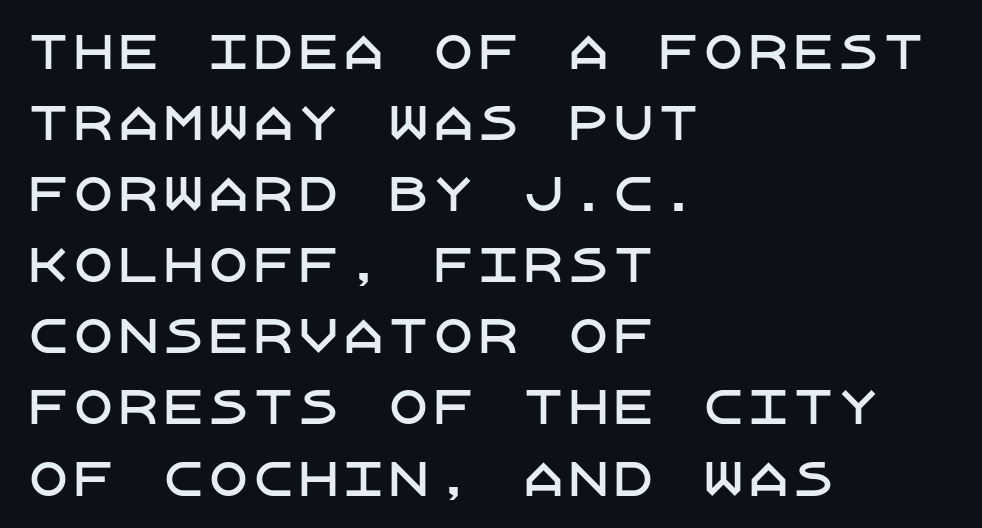
Evenly set lines give the paragraph a standard silhouette. Casual observation: everything's shoved over to the left. Has an underline been added? It has not. The letters stand straight up with perfectly vertical stems. Does the type have serifs? No, each stem ends abruptly.
